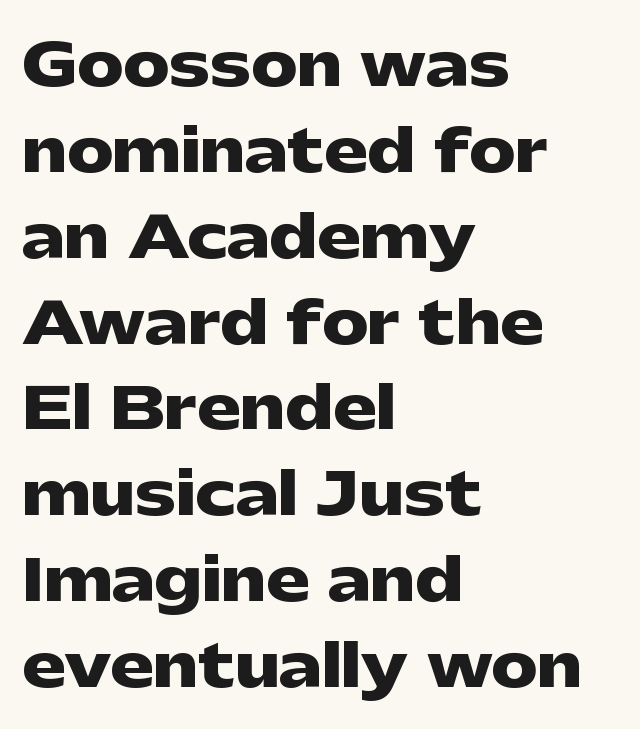
The image shows 58 px heavy, wide sans-serif type, upright; set left-aligned, normal line spacing (1.48x), normal letter spacing, not underlined; low stroke contrast and a medium x-height.
